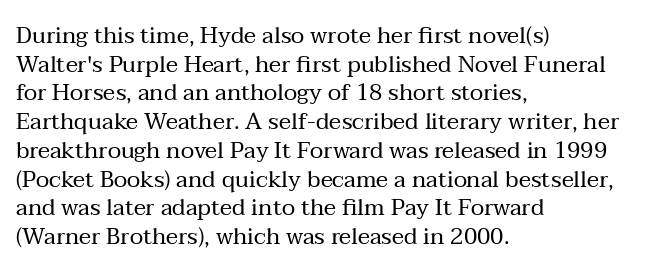
Q: Is the text bold? A: No.
Q: Is the text italic (slanted)? A: No, it is upright.
Q: Is the text underlined? A: No.
Q: How is the paragraph aligned? A: Left-aligned.
Q: Is the spacing between letters normal or unusually wide? A: Normal.
Q: Is the spacing between lines tight, normal or loose? A: Normal.
